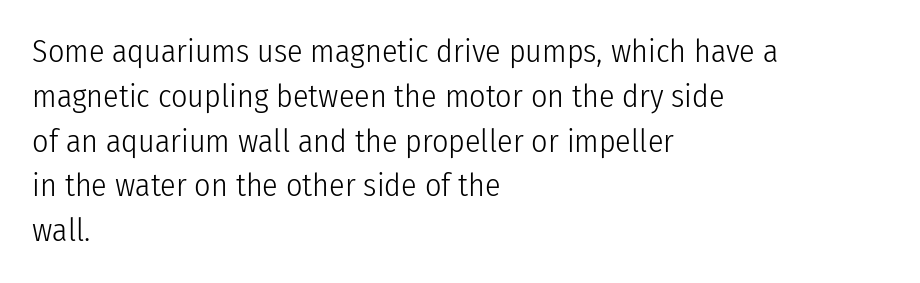
A sans-serif font was chosen for this passage. The foot of each line stays bare and open. Posture: straight, roman, zero tilt. Whoever set this chose a conventional vertical rhythm. The passage shown is typed in a proportional face where columns would drift. Here the glyphs are tracked normally, forming tight word shapes.
